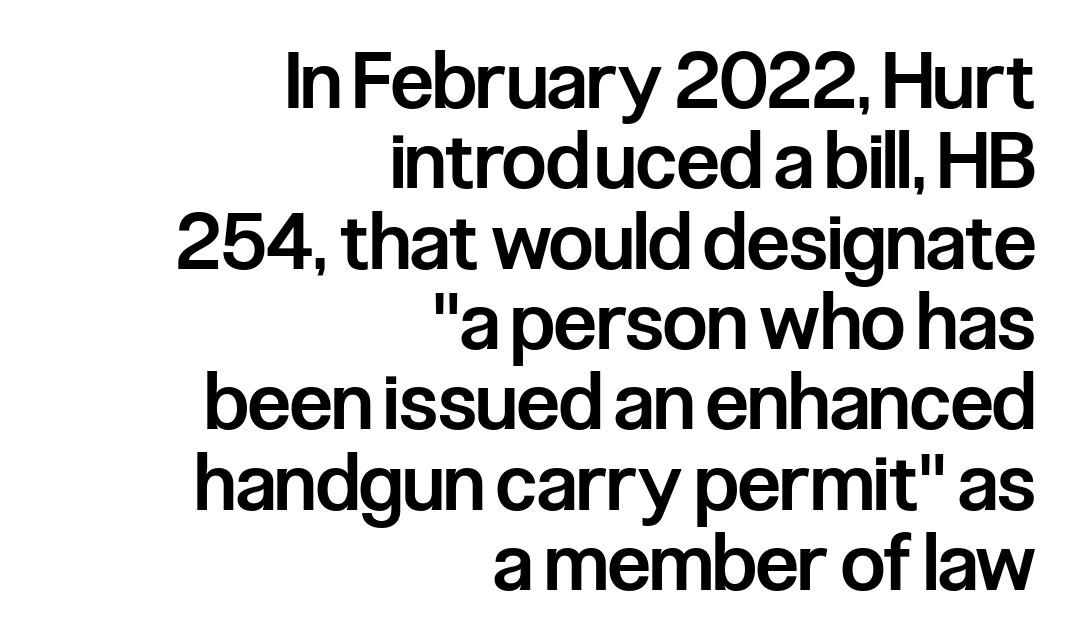
The image shows 78 px semibold, condensed sans-serif type, upright; set right-aligned, tight line spacing (1.03x), normal letter spacing, not underlined; low stroke contrast and a medium x-height.
